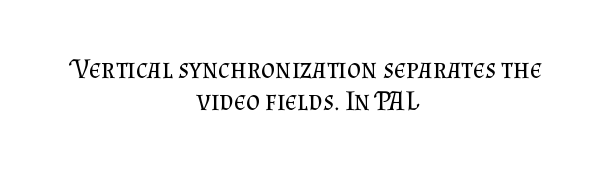
{"italic": "no", "bold": "no", "underline": "no", "align": "center", "line_spacing_ratio": 1.18, "letter_spacing": "normal", "letter_spacing_em": 0.0, "glyph_px": 27}
